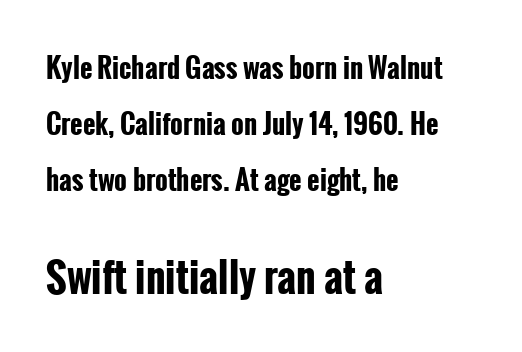
You can tell it's not italic because the verticals are truly vertical. These lines stack with their left ends in a neat column. This rendering employs a face without finishing strokes, i.e., a sans-serif. The gaps between neighbouring characters are ordinary and unremarkable. Do the characters align in a grid? No, the font is proportional.
